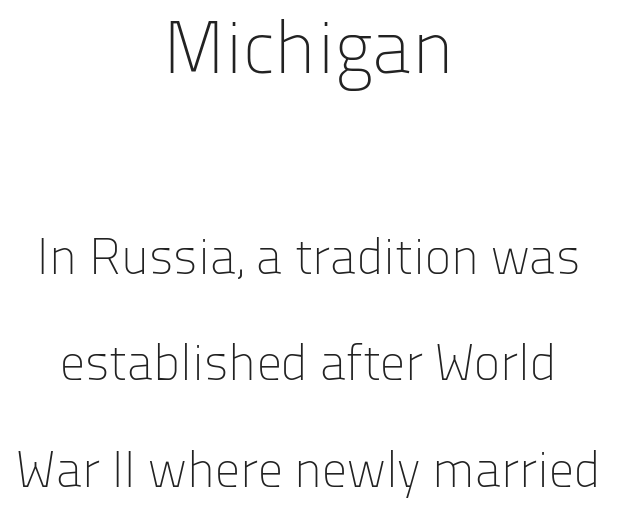
A typesetter would mark this as roman, not italic. Large over small — that's the arrangement of the two blocks here. Baseline-to-baseline distance is far greater than the letter height. Honestly, there is no underline to notice here at all. The letters carry no serifs — their stems end cleanly without finishing strokes.
